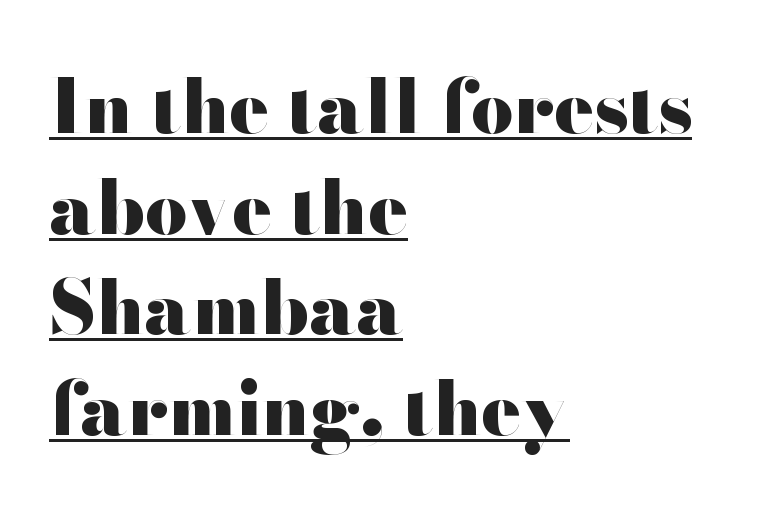
Q: Is the text bold? A: Yes.
Q: Is the text italic (slanted)? A: No, it is upright.
Q: Is the typeface a serif or a sans-serif typeface? A: Sans-serif.
Q: Is the text underlined? A: Yes.
Q: How is the paragraph aligned? A: Left-aligned.
Q: Is the spacing between letters normal or unusually wide? A: Normal.
Q: Is the spacing between lines tight, normal or loose? A: Normal.
Q: Width (condensed, normal, or wide)? A: Wide.
Q: Stroke contrast? A: High.
Q: x-height? A: Small.
Q: Monospaced? A: No.
